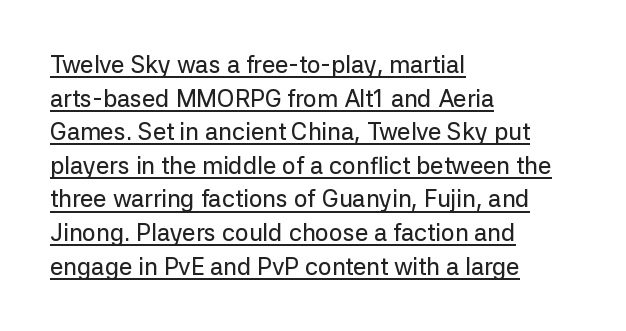
Italic: no, the glyphs are upright roman. Tracking here is standard; glyphs follow each other at the usual distance. One glance says typical: line gaps are just what's usual. Check the space under the baseline: a stroke is drawn there.
